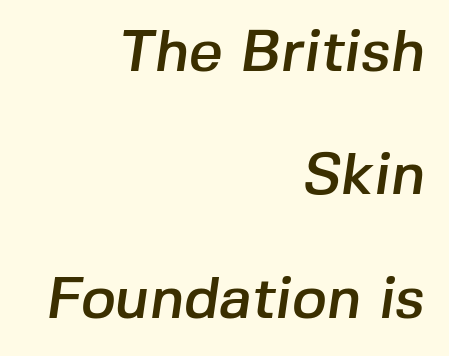
{"serif": "no", "width": "normal", "stroke_contrast": "low", "x_height": "medium", "monospaced": "no", "underline": "no", "align": "right", "line_spacing": "loose", "line_spacing_ratio": 2.09, "letter_spacing": "normal", "letter_spacing_em": 0.0, "glyph_px": 59}
